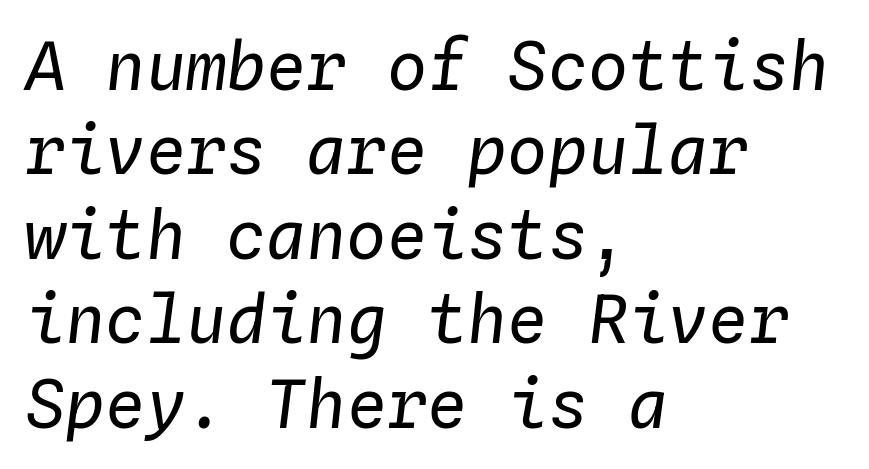
The image shows 67 px regular-weight type, italic (leaning right), monospaced; set left-aligned, normal line spacing (1.26x), normal letter spacing, not underlined; low stroke contrast and a medium x-height.
